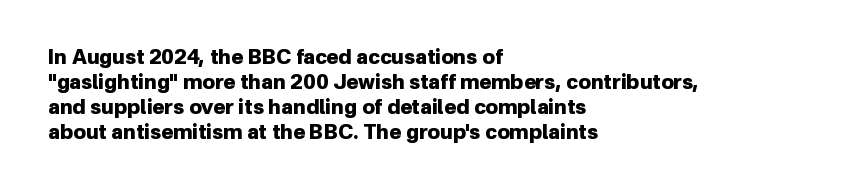
The baseline area is clear. Ordinary non-slanted type is in use. Look at the tracking — it's just the regular setting, nothing added. These lines carry a lot of weight — the face is fully bold.
